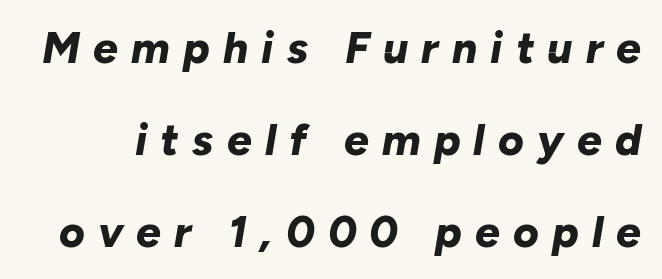
The lettering tilts uniformly, giving the passage an italic look. Loosely led — the rows are spread out. Here the designer chose a conventional face with non-uniform glyph widths. The face used here is rendered with a markedly widened letterfit. Caption: bold face, heavy strokes. The strip under each line holds only bare page.
